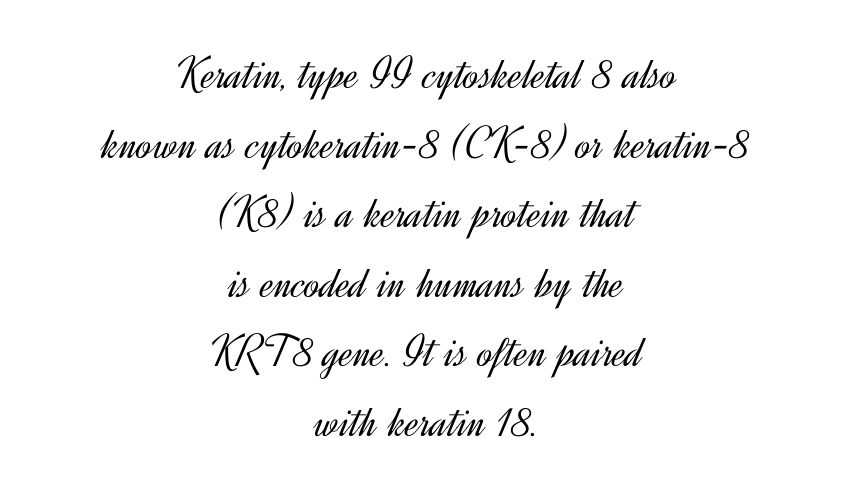
Q: Is the text bold? A: No.
Q: Is the text italic (slanted)? A: Yes.
Q: Is the typeface a serif or a sans-serif typeface? A: Sans-serif.
Q: Is the text underlined? A: No.
Q: How is the paragraph aligned? A: Centered.
Q: Is the spacing between letters normal or unusually wide? A: Normal.
Q: Is the spacing between lines tight, normal or loose? A: Normal.
Q: Width (condensed, normal, or wide)? A: Normal.
Q: x-height? A: Small.
Q: Monospaced? A: No.
